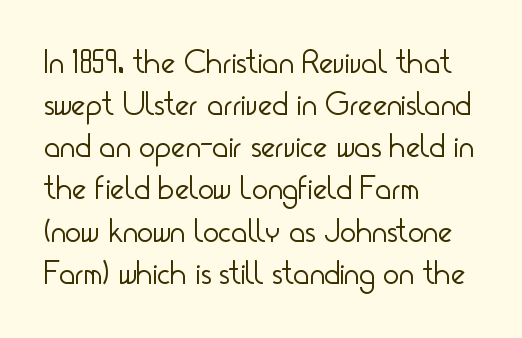
{"serif": "no", "italic": "no", "bold": "no", "weight": "light", "width": "condensed", "stroke_contrast": "low", "x_height": "small", "monospaced": "no", "underline": "no", "align": "left", "line_spacing_ratio": 1.24, "letter_spacing": "normal", "letter_spacing_em": 0.0, "glyph_px": 34}
